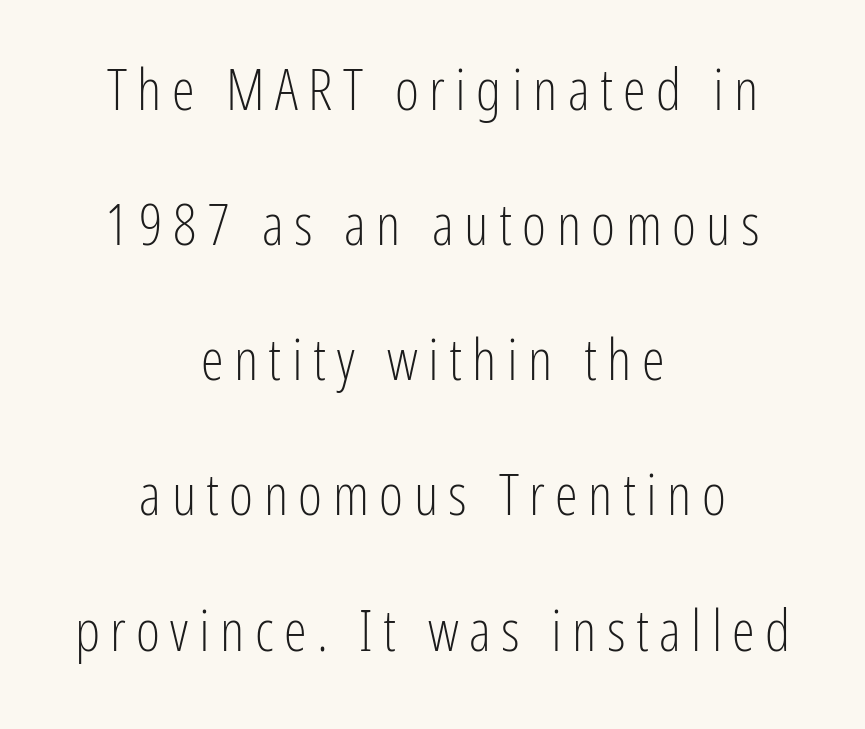
The image shows 58 px light, condensed sans-serif type, upright; set centered, loose line spacing (2.33x), not underlined; low stroke contrast and a medium x-height.
